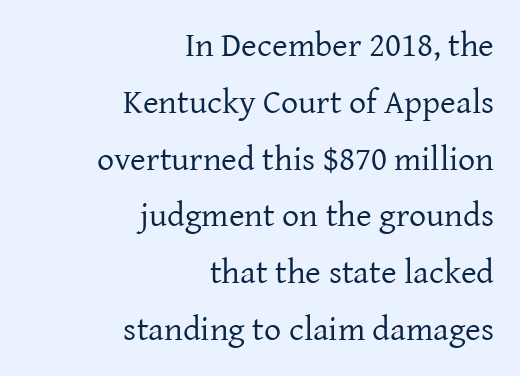
The foot of each line stays bare and open. These lines are rendered in a variable-pitch font. The tracking reads as untouched default to a designer's eye. Classification — serif. The strokes carry an ordinary text weight at most. These lines sit exactly where default settings would place them.
